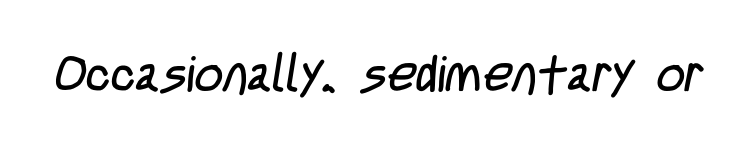
Character widths vary here, with narrow letters taking less room than wide ones. Letterform terminals end flat and unadorned throughout the passage. Descender tails drop into unmarked territory. No chunkiness to these letters — they're not bold. The rendering keeps characters at their native spacing.
